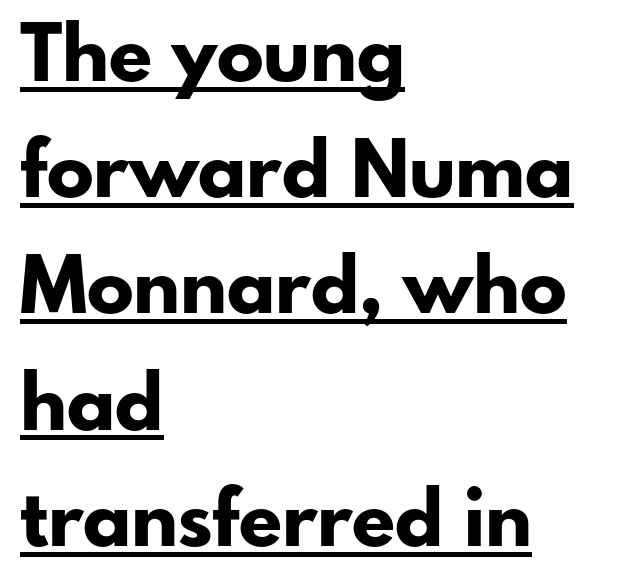
Q: Is the text bold? A: Yes.
Q: Is the text italic (slanted)? A: No, it is upright.
Q: Is the typeface a serif or a sans-serif typeface? A: Sans-serif.
Q: Is the text underlined? A: Yes.
Q: How is the paragraph aligned? A: Left-aligned.
Q: Is the spacing between letters normal or unusually wide? A: Normal.
Q: Is the spacing between lines tight, normal or loose? A: Normal.
Q: Width (condensed, normal, or wide)? A: Normal.
Q: Stroke contrast? A: Low.
Q: x-height? A: Small.
Q: Monospaced? A: No.
